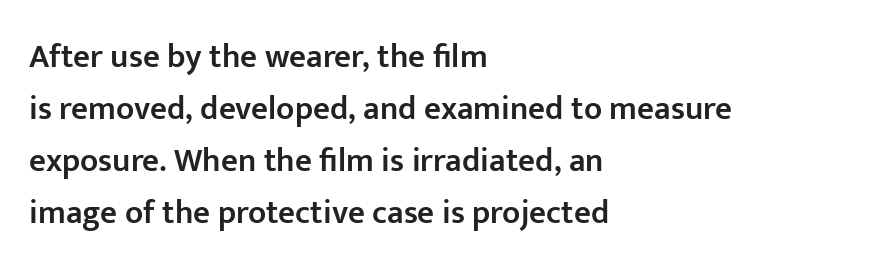
Grotesque or geometric, the face here clearly has no serifs. In terms of leading, this rendering sits right in the middle. As a designer I'd log this as weight 600, semibold. The string is rendered with underlining switched off. Note the varied advance widths — an 'i' is clearly narrower than an 'm'.
